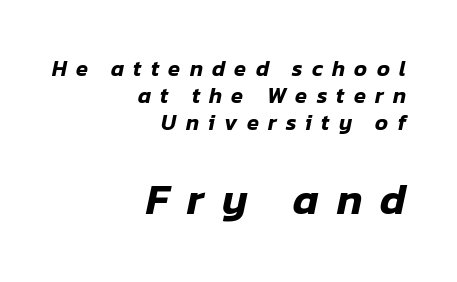
Q: Is the text italic (slanted)? A: Yes, it leans right by about 12 degrees.
Q: Is the text underlined? A: No.
Q: How is the paragraph aligned? A: Right-aligned.
Q: Is the spacing between letters normal or unusually wide? A: Unusually wide.
Q: Which block of text is set in a larger size, the first (top) or the second (bottom)? A: The second (bottom) one.
Q: Width (condensed, normal, or wide)? A: Normal.
Q: Stroke contrast? A: Low.
Q: x-height? A: Medium.
Q: Monospaced? A: No.
